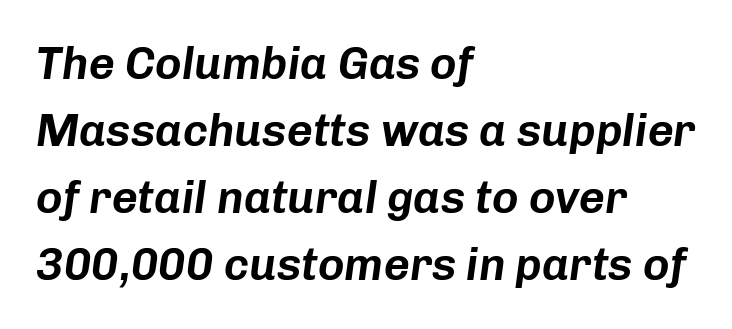
Q: Is the text italic (slanted)? A: Yes, it leans right by about 8 degrees.
Q: Is the text underlined? A: No.
Q: How is the paragraph aligned? A: Left-aligned.
Q: Is the spacing between letters normal or unusually wide? A: Normal.
Q: Is the spacing between lines tight, normal or loose? A: Normal.
Q: Width (condensed, normal, or wide)? A: Normal.
Q: Stroke contrast? A: Low.
Q: x-height? A: Medium.
Q: Monospaced? A: No.
